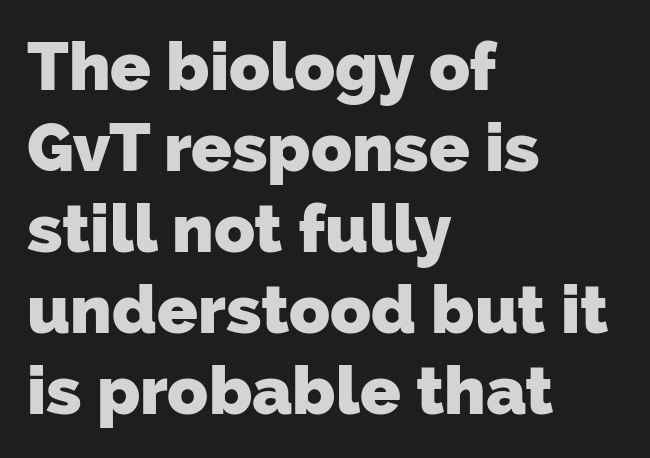
The image shows 67 px heavy sans-serif type; set left-aligned, line spacing 1.21x, normal letter spacing, not underlined; low stroke contrast and a medium x-height.
